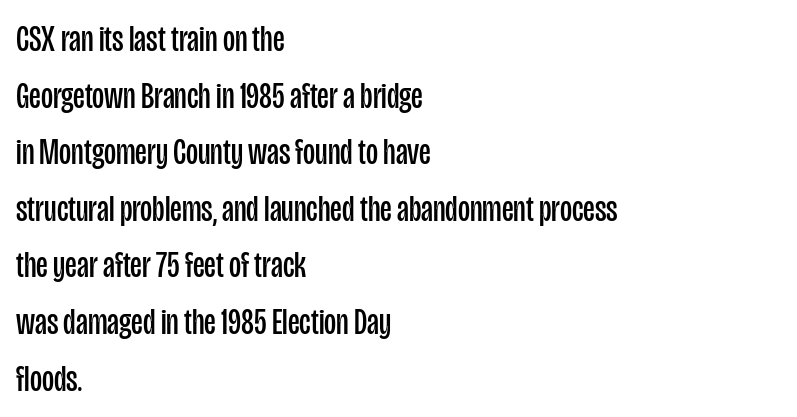
Check under the words: just untouched page. Check where the strokes stop: nothing finishes them off — pure sans. The tracking reads as untouched default to a designer's eye. The rendering anchors every line to the left-hand side. Is this a heavy cut? Hardly; it is regular or lighter. The letters advance in unequal steps, a hallmark of proportional type.
